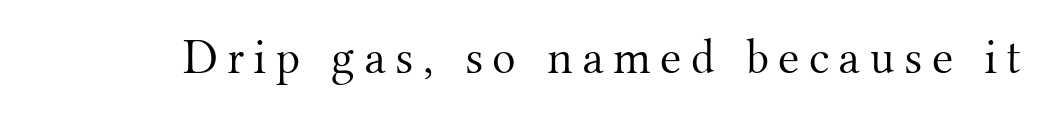
Posture: vertical. This is serif lettering, the kind often seen in printed books. Each letter keeps its own natural width here, so spacing adapts to shape. Quick note: underline off.
